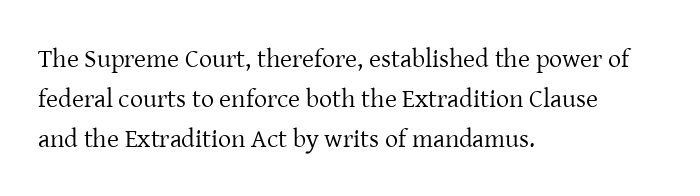
{"italic": "no", "bold": "no", "underline": "no", "align": "left", "line_spacing": "normal", "line_spacing_ratio": 1.54, "letter_spacing": "normal", "letter_spacing_em": 0.0, "glyph_px": 26}
